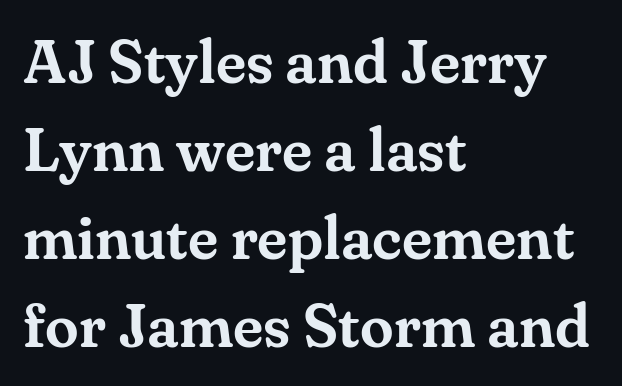
The image shows 61 px serif type, upright; set left-aligned, normal line spacing (1.44x), normal letter spacing, not underlined; medium stroke contrast and a small x-height.
